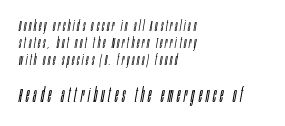
{"italic": "yes", "lean": "right", "slant_degrees": 10, "bold": "no", "underline": "no", "align": "left", "line_spacing_ratio": 1.21, "letter_spacing": "wide", "letter_spacing_em": 0.2, "larger_block": "second", "size_ratio": 1.43, "glyph_px": 20}
